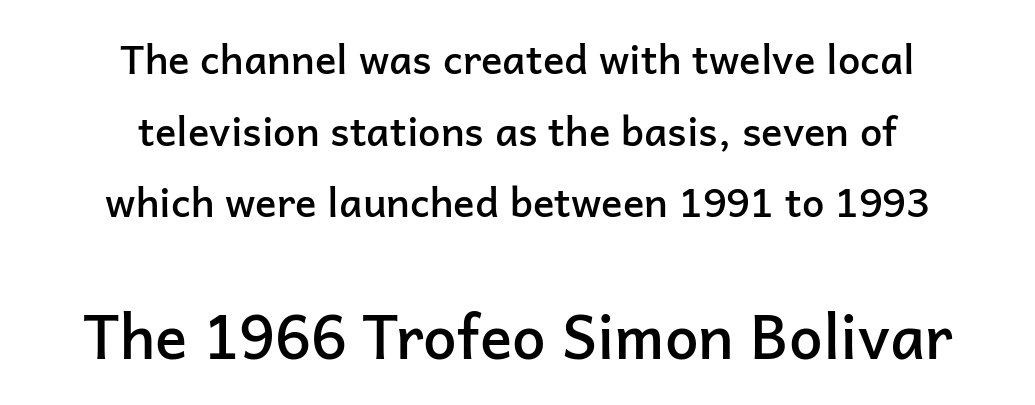
The block sitting lower on the canvas is the one with enlarged characters. Here the designer chose a conventional face with non-uniform glyph widths. You can tell from the bare stems that sans-serif type was used. A typesetter would mark this as roman, not italic. The lines are quadded center. Is the type bold? Partly — it's a semibold, heavier than regular but not fully bold.
